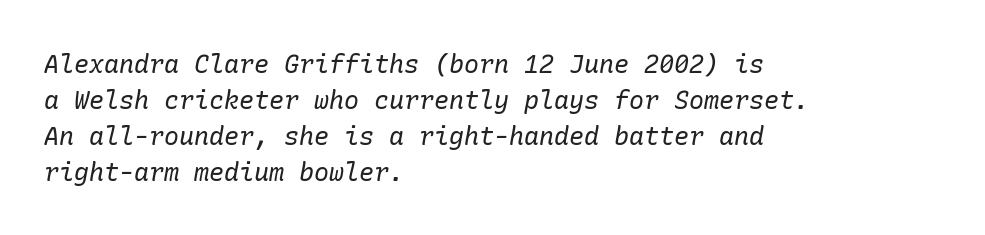
Q: Is the text bold? A: No.
Q: Is the text italic (slanted)? A: Yes, it leans right by about 10 degrees.
Q: Is the text underlined? A: No.
Q: How is the paragraph aligned? A: Left-aligned.
Q: Is the spacing between letters normal or unusually wide? A: Normal.
Q: Is the spacing between lines tight, normal or loose? A: Normal.
